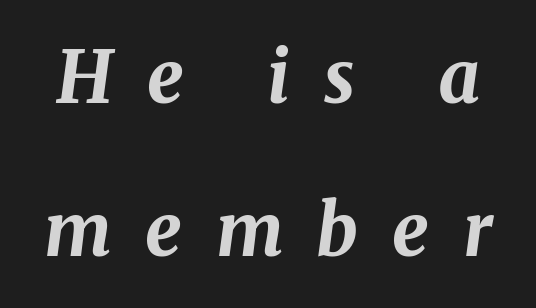
The image shows 72 px bold type, italic (leaning right); set loose line spacing (2.12x), unusually wide letter spacing (+0.47 em), not underlined; medium stroke contrast and a medium x-height.
